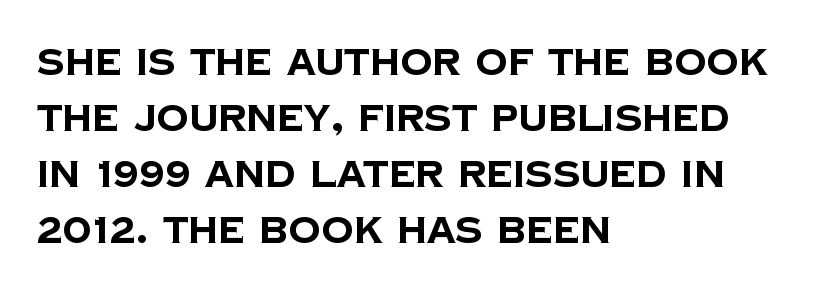
Q: Is the text bold? A: Yes.
Q: Is the typeface a serif or a sans-serif typeface? A: Sans-serif.
Q: Is the text underlined? A: No.
Q: How is the paragraph aligned? A: Left-aligned.
Q: Is the spacing between letters normal or unusually wide? A: Normal.
Q: Is the spacing between lines tight, normal or loose? A: Normal.
Q: Width (condensed, normal, or wide)? A: Normal.
Q: Stroke contrast? A: Low.
Q: x-height? A: Large.
Q: Monospaced? A: No.
